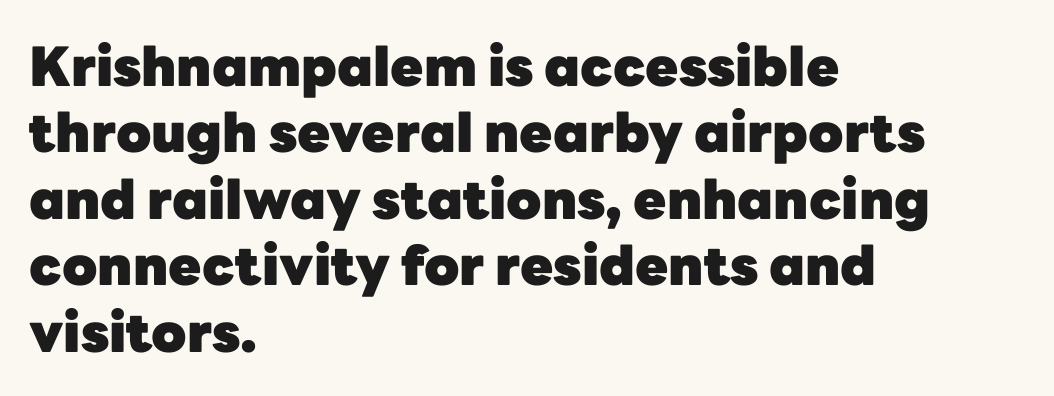
{"serif": "no", "italic": "no", "bold": "yes", "weight": "heavy", "width": "normal", "stroke_contrast": "low", "x_height": "medium", "monospaced": "no", "underline": "no", "align": "left", "line_spacing_ratio": 1.23, "letter_spacing": "normal", "letter_spacing_em": 0.0, "glyph_px": 54}
